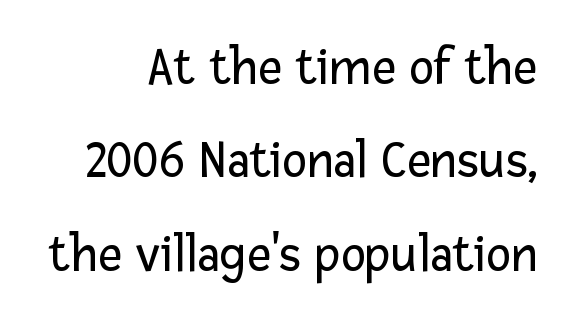
The image shows 53 px regular-weight sans-serif type, upright; set right-aligned, line spacing 1.76x, normal letter spacing, not underlined; low stroke contrast and a medium x-height.
